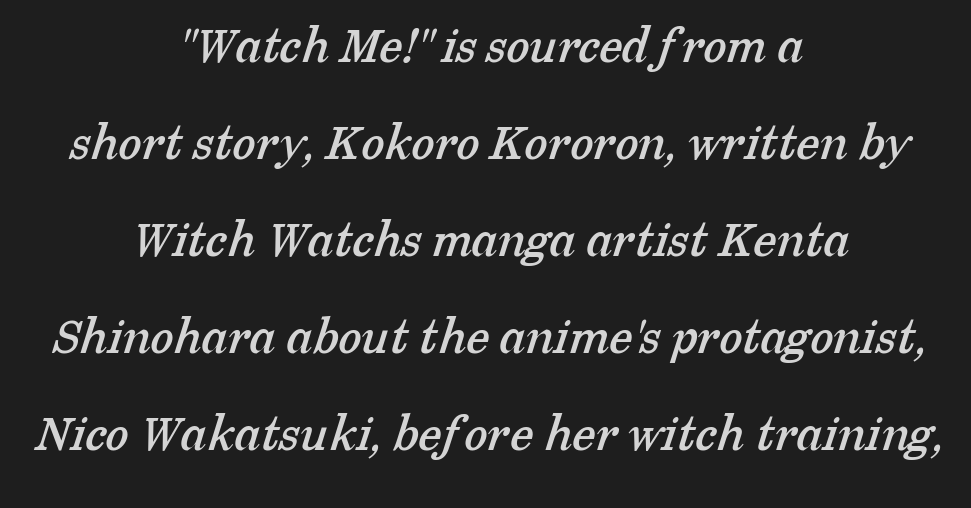
{"serif": "yes", "width": "normal", "stroke_contrast": "low", "x_height": "medium", "monospaced": "no", "underline": "no", "align": "center", "line_spacing_ratio": 1.83, "letter_spacing": "normal", "letter_spacing_em": 0.0, "glyph_px": 53}
